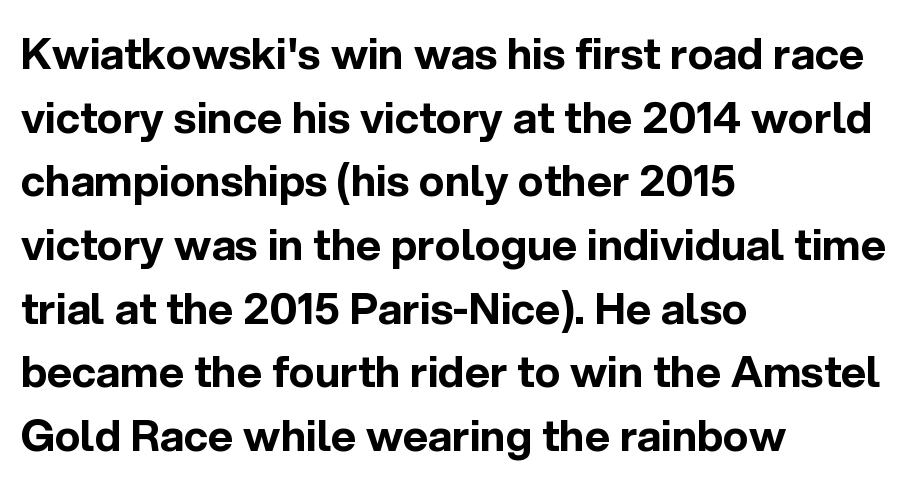
Q: Is the text bold? A: Yes.
Q: Is the text italic (slanted)? A: No, it is upright.
Q: Is the typeface a serif or a sans-serif typeface? A: Sans-serif.
Q: Is the text underlined? A: No.
Q: How is the paragraph aligned? A: Left-aligned.
Q: Is the spacing between letters normal or unusually wide? A: Normal.
Q: Is the spacing between lines tight, normal or loose? A: Normal.
Q: Width (condensed, normal, or wide)? A: Normal.
Q: x-height? A: Medium.
Q: Monospaced? A: No.
